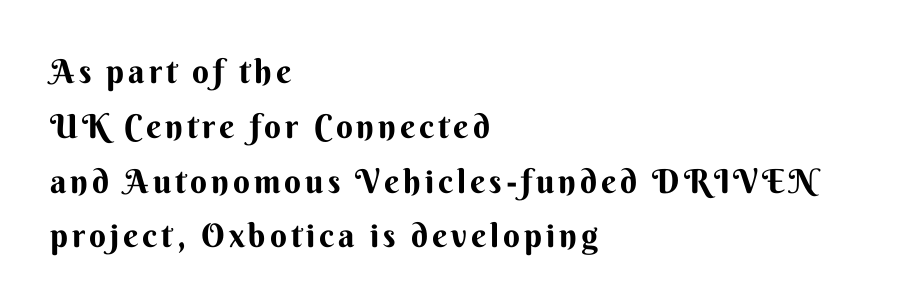
Q: Is the text italic (slanted)? A: No, it is upright.
Q: Is the typeface a serif or a sans-serif typeface? A: Sans-serif.
Q: Is the text underlined? A: No.
Q: How is the paragraph aligned? A: Left-aligned.
Q: Is the spacing between lines tight, normal or loose? A: Normal.
Q: Width (condensed, normal, or wide)? A: Normal.
Q: Stroke contrast? A: Medium.
Q: x-height? A: Small.
Q: Monospaced? A: No.
